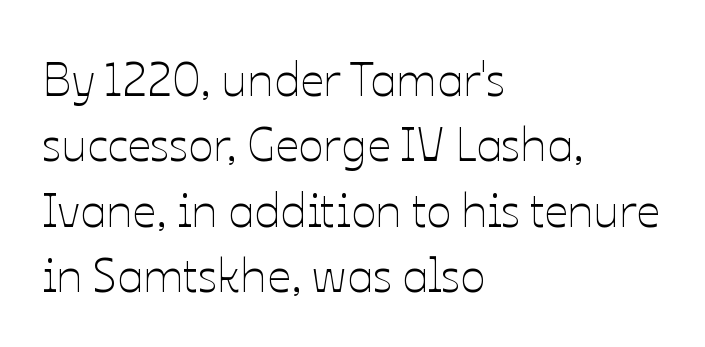
The image shows 47 px thin type, upright; set left-aligned, normal line spacing (1.39x), normal letter spacing, not underlined; low stroke contrast and a medium x-height.
